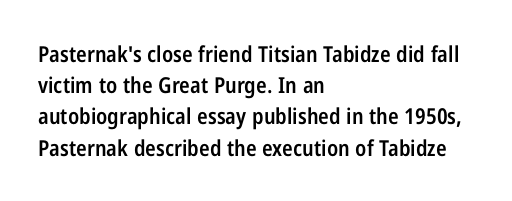
The image shows 22 px text type, upright; set left-aligned, normal line spacing (1.42x), normal letter spacing, not underlined.
